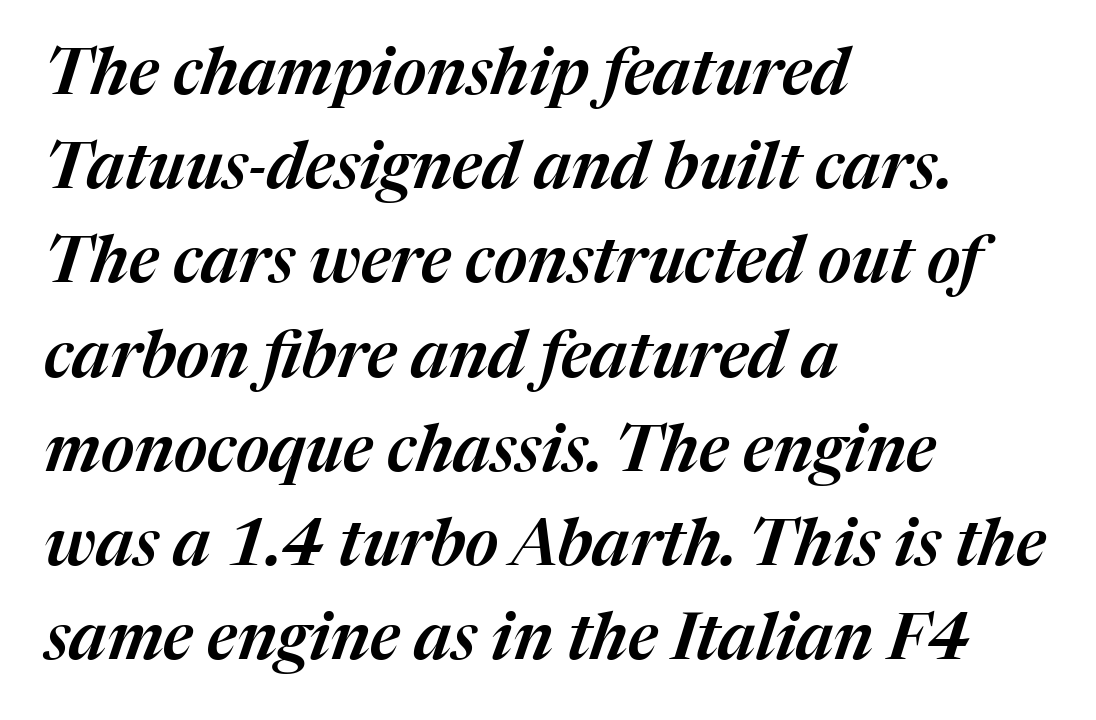
{"italic": "yes", "lean": "right", "slant_degrees": 17, "width": "normal", "stroke_contrast": "medium", "x_height": "medium", "monospaced": "no", "underline": "no", "align": "left", "line_spacing": "normal", "line_spacing_ratio": 1.45, "letter_spacing": "normal", "letter_spacing_em": 0.0, "glyph_px": 65}
